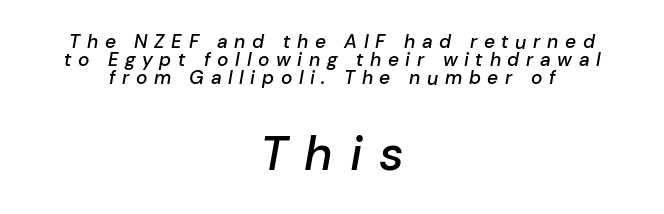
Q: Is the text bold? A: Semi-bold.
Q: Is the text italic (slanted)? A: Yes, it leans right by about 10 degrees.
Q: Is the text underlined? A: No.
Q: How is the paragraph aligned? A: Centered.
Q: Is the spacing between letters normal or unusually wide? A: Unusually wide.
Q: Is the spacing between lines tight, normal or loose? A: Tight.
Q: Which block of text is set in a larger size, the first (top) or the second (bottom)? A: The second (bottom) one.
Q: Width (condensed, normal, or wide)? A: Normal.
Q: Stroke contrast? A: Low.
Q: x-height? A: Medium.
Q: Monospaced? A: No.
